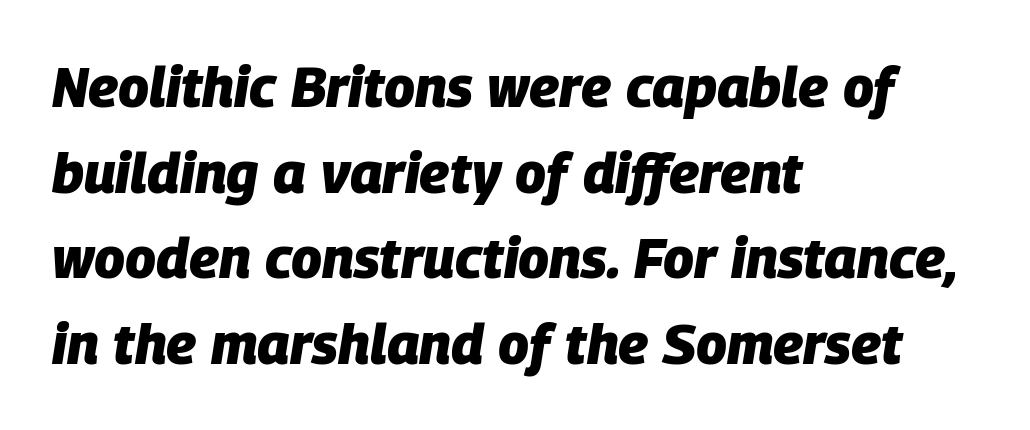
The image shows 56 px heavy type, italic (leaning right); set left-aligned, normal line spacing (1.53x), normal letter spacing, not underlined; low stroke contrast and a large x-height.
